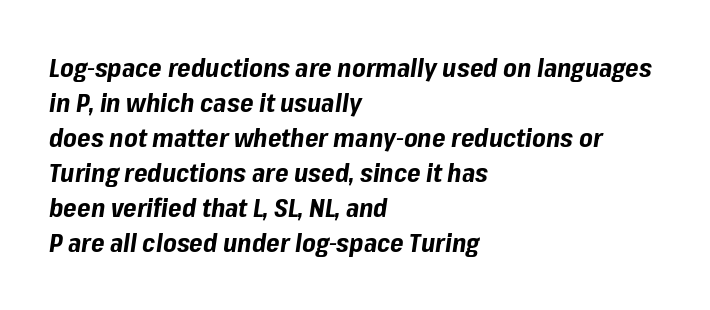
The image shows 26 px bold type, italic (leaning right); set left-aligned, normal line spacing (1.35x), normal letter spacing, not underlined.
